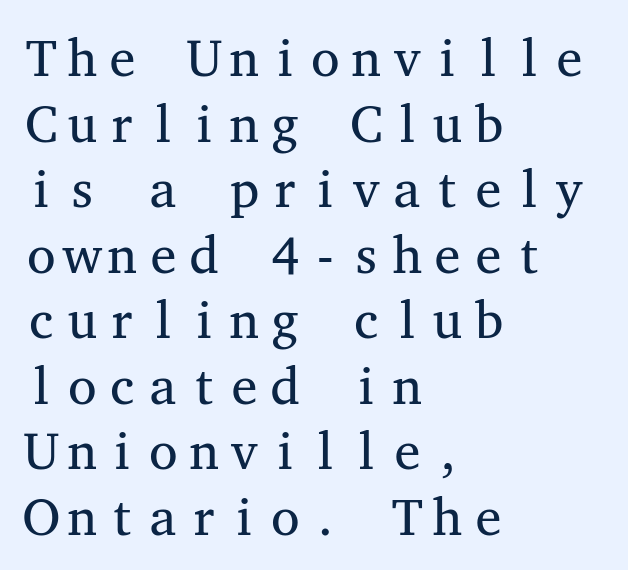
Q: Is the text bold? A: No.
Q: Is the text italic (slanted)? A: No, it is upright.
Q: Is the typeface a serif or a sans-serif typeface? A: Serif.
Q: Is the text underlined? A: No.
Q: How is the paragraph aligned? A: Left-aligned.
Q: Is the spacing between letters normal or unusually wide? A: Normal.
Q: Is the spacing between lines tight, normal or loose? A: Normal.
Q: Width (condensed, normal, or wide)? A: Wide.
Q: Stroke contrast? A: Medium.
Q: x-height? A: Medium.
Q: Monospaced? A: Yes.
